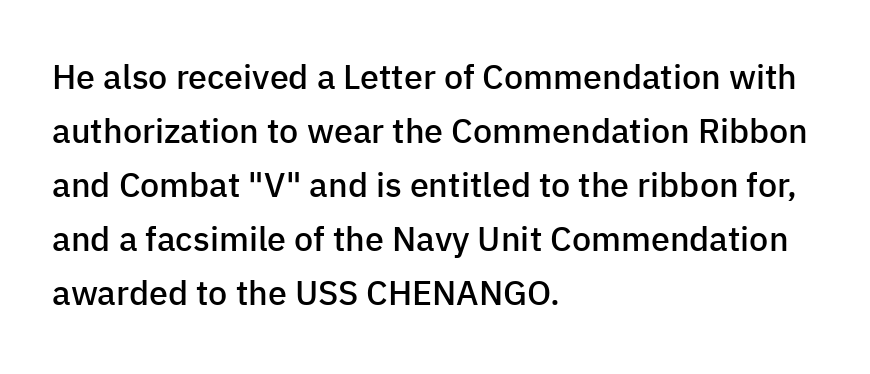
Leading: standard. Spacing between characters is what you'd get straight out of the box. This rendering uses left alignment, leaving the right contour irregular. No feet cap the strokes, marking this as sans-serif type. Think of a printed novel: that variable character pitch is what you see here.
